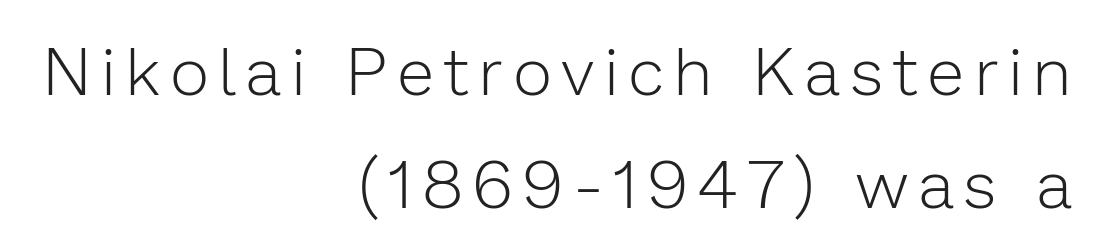
Nope, not italic — everything's standing straight. Is the type heavy? It reads as light-to-regular instead. Observe the absence of serifs on each vertical stroke in this sample. Do the characters align in a grid? No, the font is proportional. The block of text has a typical density, with ordinary space between rows. These lines stack with their right ends in a neat column.
